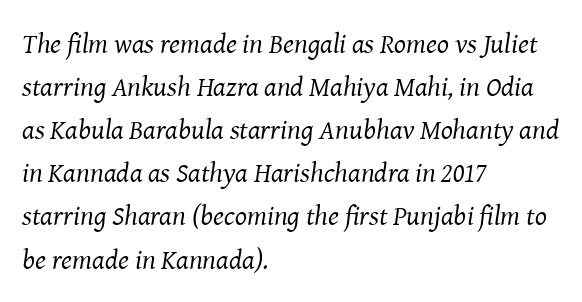
The image shows 28 px regular-weight serif type, italic (leaning right); set left-aligned, normal line spacing (1.54x), normal letter spacing, not underlined; medium stroke contrast and a medium x-height.
